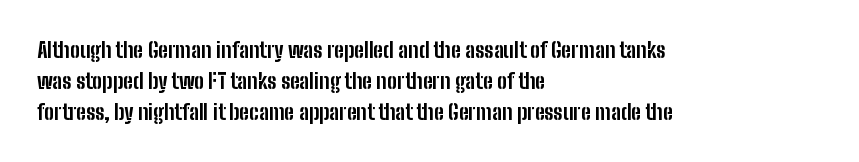
Q: Is the text bold? A: Yes.
Q: Is the text italic (slanted)? A: No, it is upright.
Q: Is the text underlined? A: No.
Q: How is the paragraph aligned? A: Left-aligned.
Q: Is the spacing between letters normal or unusually wide? A: Normal.
Q: Is the spacing between lines tight, normal or loose? A: Normal.
